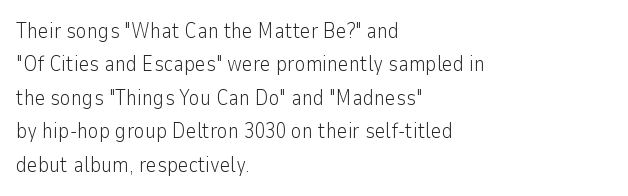
How would I describe the line gaps? Plain and ordinary. Weight: in the light-to-regular range. The type is set solid horizontally, with unmodified tracking. The lines are quadded left.
